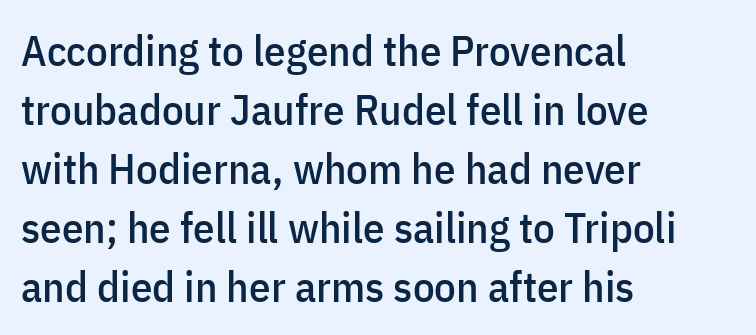
The image shows 43 px condensed sans-serif type, upright; set left-aligned, normal line spacing (1.37x), normal letter spacing, not underlined; low stroke contrast and a medium x-height.
